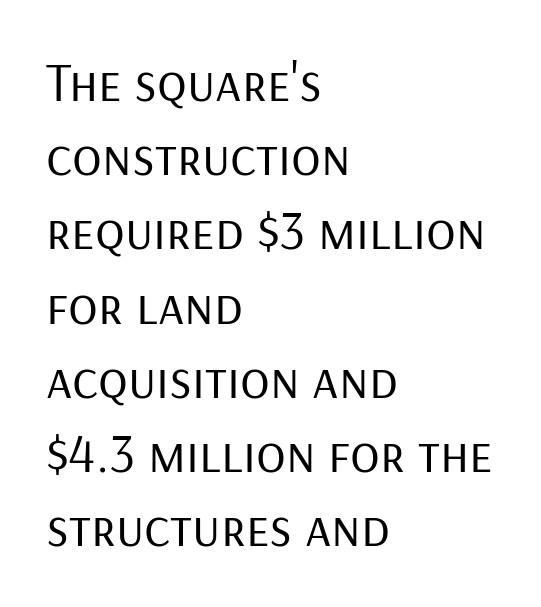
The image shows 55 px regular-weight sans-serif type, upright; set left-aligned, normal line spacing (1.35x), normal letter spacing, not underlined; low stroke contrast and a medium x-height.
